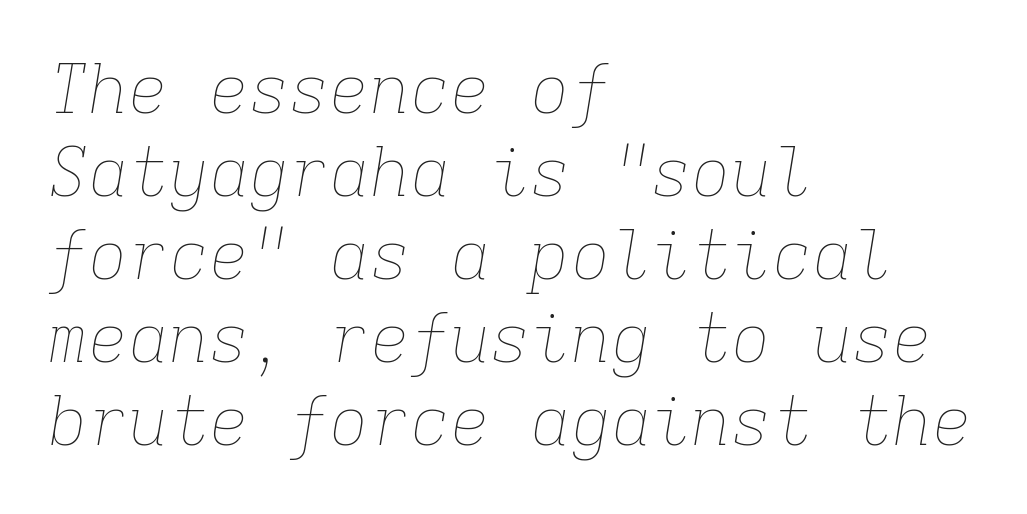
Q: Is the text bold? A: No.
Q: Is the text italic (slanted)? A: Yes, it leans right by about 9 degrees.
Q: Is the text underlined? A: No.
Q: How is the paragraph aligned? A: Left-aligned.
Q: Is the spacing between letters normal or unusually wide? A: Normal.
Q: Width (condensed, normal, or wide)? A: Normal.
Q: Stroke contrast? A: Low.
Q: x-height? A: Medium.
Q: Monospaced? A: Yes.
